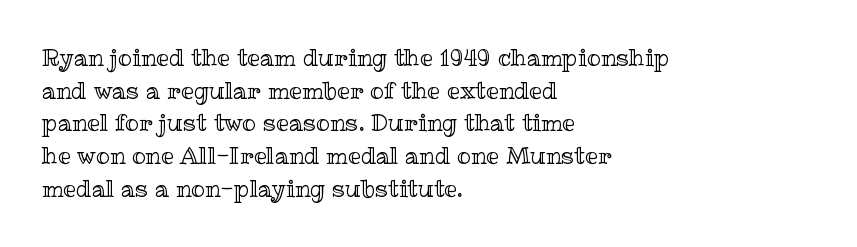
{"italic": "no", "underline": "no", "align": "left", "line_spacing": "normal", "line_spacing_ratio": 1.42, "letter_spacing": "normal", "letter_spacing_em": 0.0, "glyph_px": 23}
